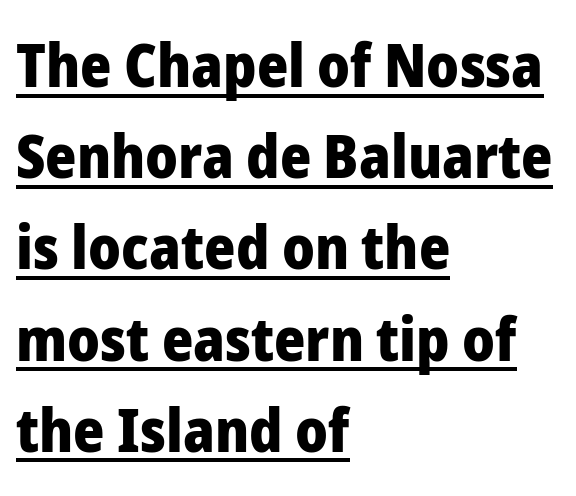
Do the characters align in a grid? No, the font is proportional. This sample is left-justified, so line endings fall wherever the words run out. These lines are composed in type without serifs. Inter-character spacing is left at the font's built-in metrics.
